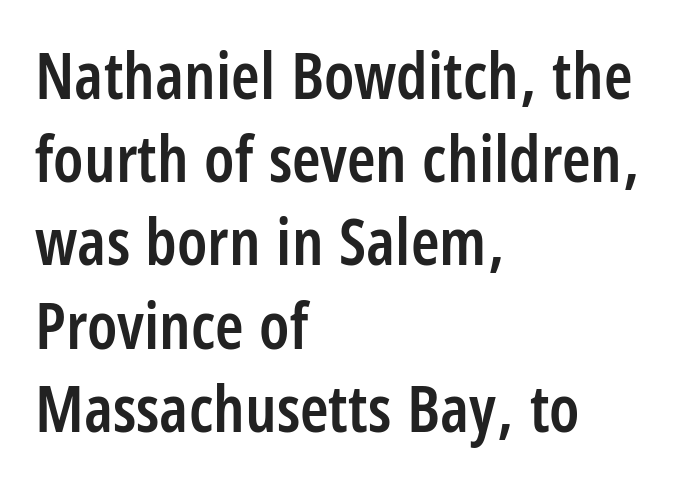
{"serif": "no", "italic": "no", "bold": "semi", "weight": "semibold", "width": "condensed", "stroke_contrast": "low", "x_height": "large", "monospaced": "no", "underline": "no", "align": "left", "line_spacing": "normal", "line_spacing_ratio": 1.28, "letter_spacing": "normal", "letter_spacing_em": 0.0, "glyph_px": 65}
